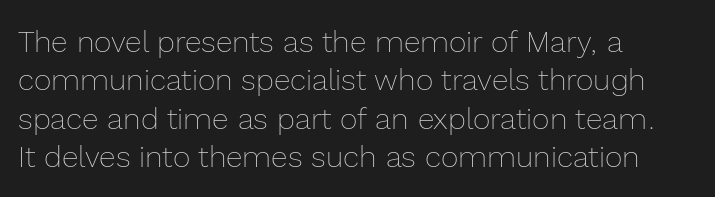
Q: Is the text bold? A: No.
Q: Is the text italic (slanted)? A: No, it is upright.
Q: Is the text underlined? A: No.
Q: How is the paragraph aligned? A: Left-aligned.
Q: Is the spacing between letters normal or unusually wide? A: Normal.
Q: Is the spacing between lines tight, normal or loose? A: Normal.
Q: Width (condensed, normal, or wide)? A: Normal.
Q: x-height? A: Medium.
Q: Monospaced? A: No.
